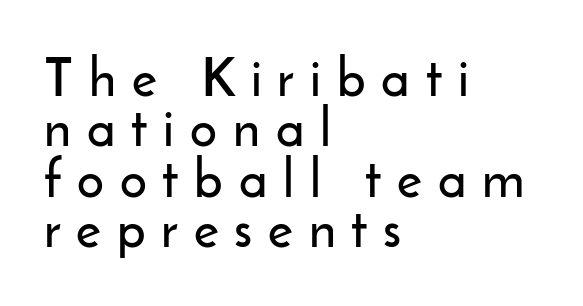
Q: Is the text italic (slanted)? A: No, it is upright.
Q: Is the typeface a serif or a sans-serif typeface? A: Sans-serif.
Q: Is the text underlined? A: No.
Q: How is the paragraph aligned? A: Left-aligned.
Q: Is the spacing between letters normal or unusually wide? A: Unusually wide.
Q: Is the spacing between lines tight, normal or loose? A: Tight.
Q: Width (condensed, normal, or wide)? A: Normal.
Q: Stroke contrast? A: Low.
Q: x-height? A: Small.
Q: Monospaced? A: No.
